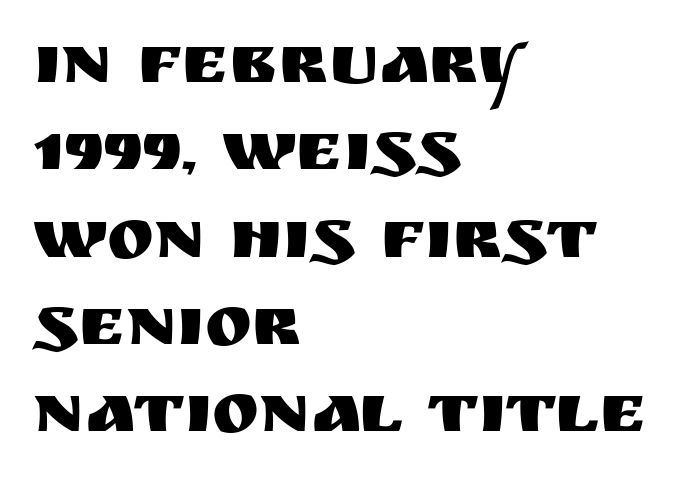
Q: Is the text italic (slanted)? A: No, it is upright.
Q: Is the typeface a serif or a sans-serif typeface? A: Sans-serif.
Q: Is the text underlined? A: No.
Q: How is the paragraph aligned? A: Left-aligned.
Q: Is the spacing between letters normal or unusually wide? A: Normal.
Q: Width (condensed, normal, or wide)? A: Normal.
Q: Stroke contrast? A: Medium.
Q: x-height? A: Large.
Q: Monospaced? A: No.
